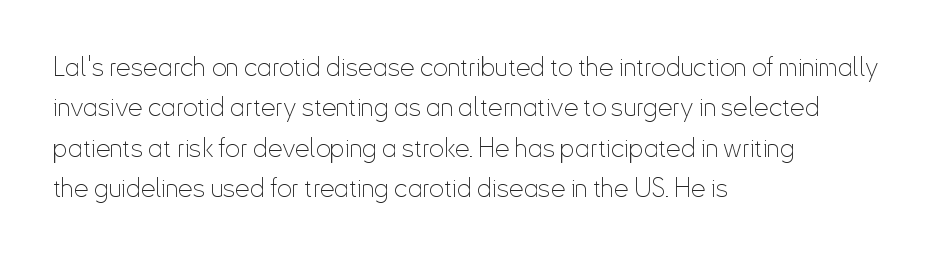
Check the space under the baseline: it is left empty. The type sits square on the baseline with zero lean. Line spacing here is normal. Casual observation: everything's shoved over to the left. Honestly, the letter spacing is just normal — you wouldn't notice it.
